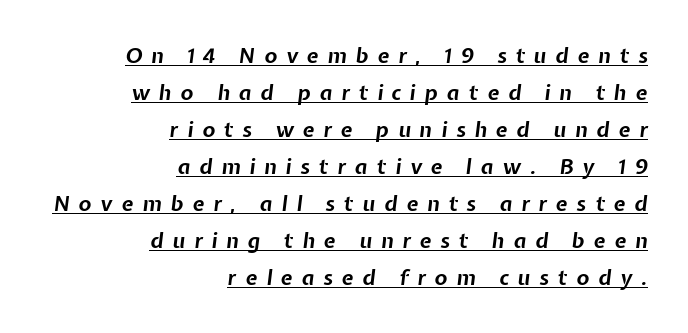
Q: Is the text bold? A: Yes.
Q: Is the text italic (slanted)? A: Yes, it leans right by about 7 degrees.
Q: Is the text underlined? A: Yes.
Q: How is the paragraph aligned? A: Right-aligned.
Q: Is the spacing between letters normal or unusually wide? A: Unusually wide.
